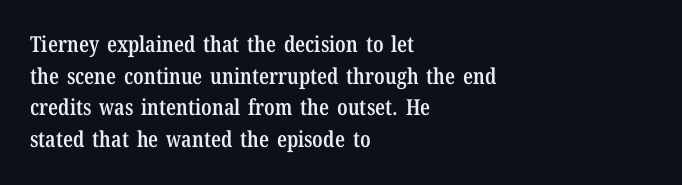
Q: Is the text bold? A: Semi-bold.
Q: Is the text italic (slanted)? A: No, it is upright.
Q: Is the text underlined? A: No.
Q: How is the paragraph aligned? A: Left-aligned.
Q: Is the spacing between letters normal or unusually wide? A: Normal.
Q: Is the spacing between lines tight, normal or loose? A: Normal.
